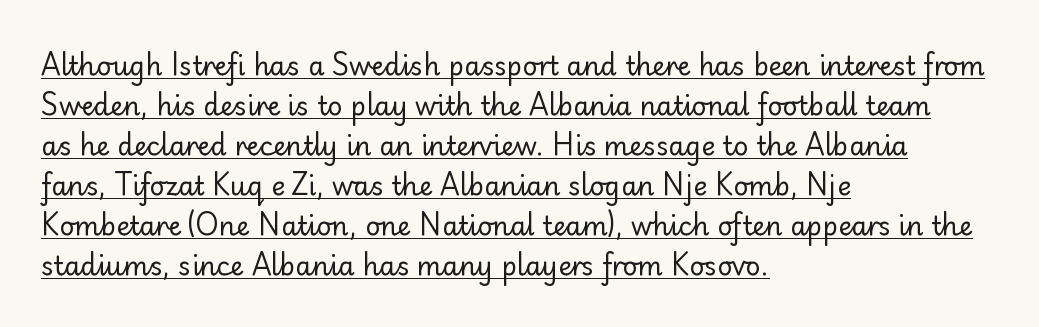
The image shows 26 px text type, upright; set left-aligned, normal line spacing (1.54x), normal letter spacing, underlined.
